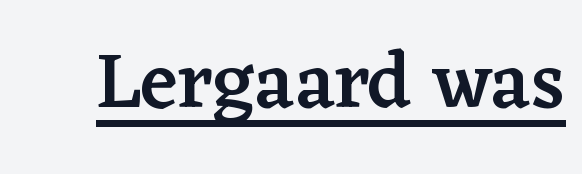
Q: Is the text bold? A: Semi-bold.
Q: Is the text italic (slanted)? A: No, it is upright.
Q: Is the typeface a serif or a sans-serif typeface? A: Serif.
Q: Is the text underlined? A: Yes.
Q: Is the spacing between letters normal or unusually wide? A: Normal.
Q: Width (condensed, normal, or wide)? A: Normal.
Q: Stroke contrast? A: Low.
Q: x-height? A: Medium.
Q: Monospaced? A: No.
